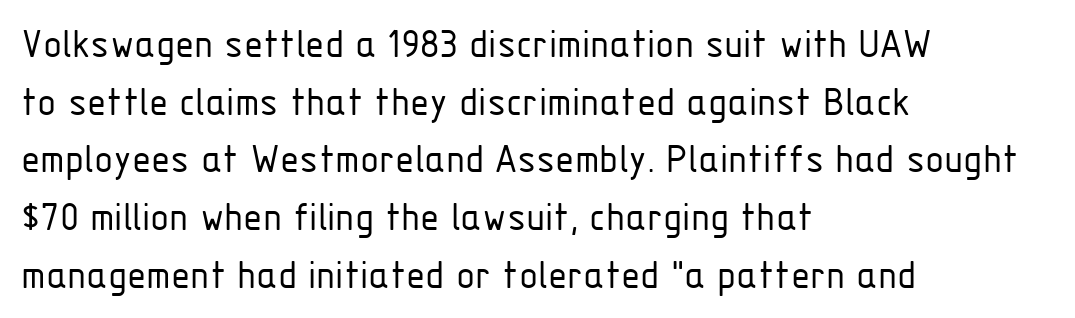
{"serif": "no", "italic": "no", "bold": "no", "weight": "light", "width": "condensed", "stroke_contrast": "low", "x_height": "medium", "monospaced": "no", "underline": "no", "align": "left", "line_spacing": "normal", "line_spacing_ratio": 1.31, "letter_spacing": "normal", "letter_spacing_em": 0.0, "glyph_px": 44}
